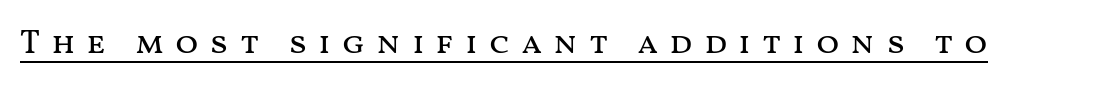
Characters remain perfectly vertical along every line. You could not count columns in this text — the font is proportionally spaced. How are the letters spaced? Widely, with obvious added tracking. Decoration check: the copy is underlined.
